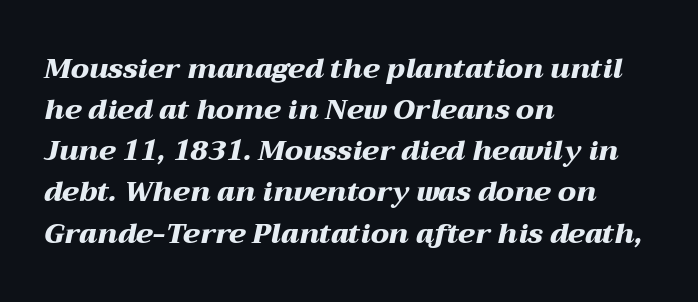
Leading: standard. Short note: letters normally spaced. Compared with a centered layout, this one pins lines to the left instead. The lettering tilts uniformly, giving the passage an italic look. The area under the type is left untouched.
